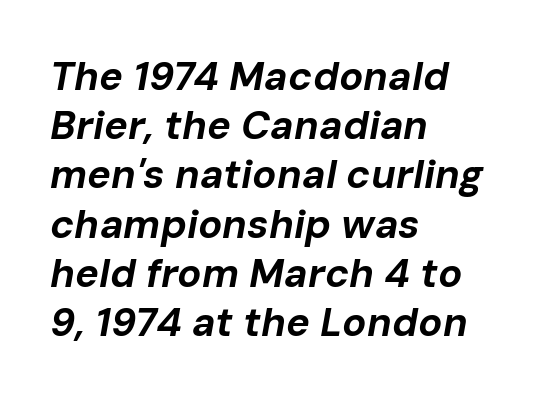
The image shows 40 px bold type, italic (leaning right); set left-aligned, line spacing 1.23x, normal letter spacing, not underlined; low stroke contrast and a medium x-height.
